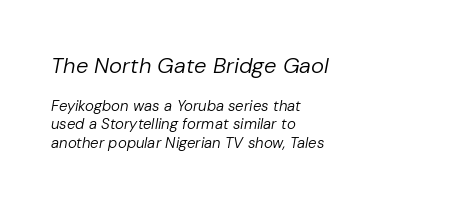
{"italic": "yes", "lean": "right", "slant_degrees": 10, "bold": "no", "underline": "no", "align": "left", "line_spacing_ratio": 1.23, "letter_spacing": "normal", "letter_spacing_em": 0.0, "larger_block": "first", "size_ratio": 1.47, "glyph_px": 22}
